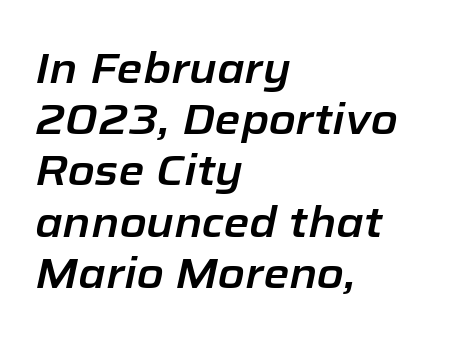
Q: Is the text italic (slanted)? A: Yes, it leans right by about 12 degrees.
Q: Is the text underlined? A: No.
Q: How is the paragraph aligned? A: Left-aligned.
Q: Is the spacing between letters normal or unusually wide? A: Normal.
Q: Width (condensed, normal, or wide)? A: Normal.
Q: Stroke contrast? A: Low.
Q: x-height? A: Medium.
Q: Monospaced? A: No.
